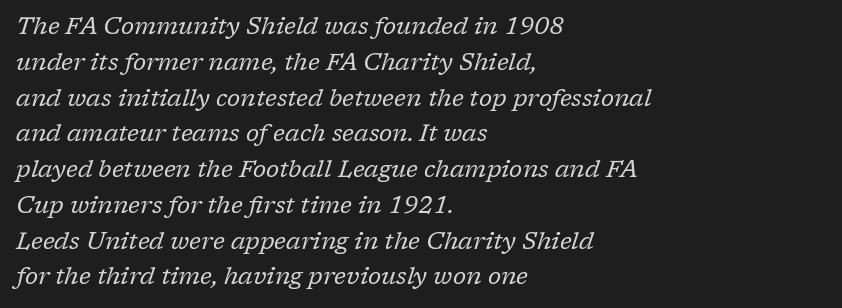
Nothing unusual about the tracking: characters are spaced as the font intends. The space beneath each line is pristine and unruled. All the whitespace from short lines collects on the right. Regular leading. These glyphs show unthickened strokes, regular width or finer.
